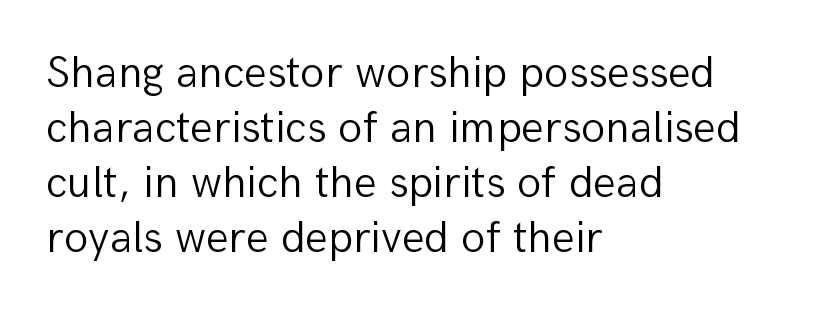
Is this a sans? Yes — the strokes have no serifs. The face used here is proportionally spaced, like ordinary book or web type. Notice how the stems are strictly vertical — no italics here. Type without underlining. This sample uses plain, unmodified letter spacing. The typeface has the unassuming heft of standard copy or less.
